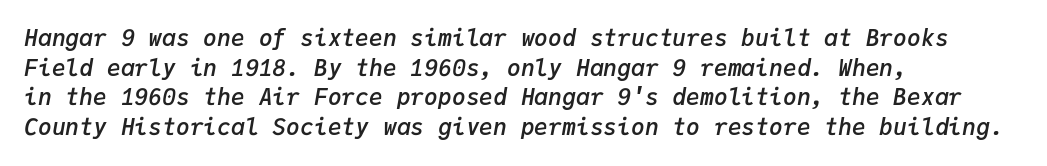
{"italic": "yes", "lean": "right", "slant_degrees": 9, "bold": "semi", "underline": "no", "align": "left", "line_spacing": "normal", "line_spacing_ratio": 1.29, "letter_spacing": "normal", "letter_spacing_em": 0.0, "glyph_px": 23}
